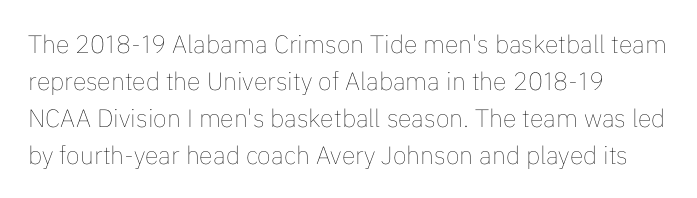
The image shows 25 px text type, upright; set left-aligned, normal line spacing (1.48x), normal letter spacing, not underlined.
